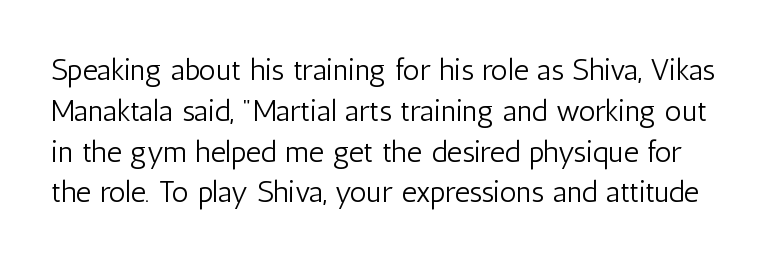
The image shows 30 px light, condensed sans-serif type, upright; set normal line spacing (1.36x), normal letter spacing, not underlined; low stroke contrast and a medium x-height.
